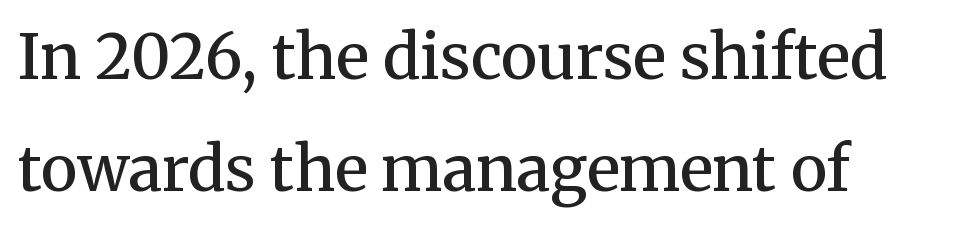
{"serif": "yes", "italic": "no", "bold": "semi", "weight": "semibold", "width": "normal", "stroke_contrast": "medium", "x_height": "medium", "monospaced": "no", "underline": "no", "align": "left", "line_spacing_ratio": 1.81, "letter_spacing": "normal", "letter_spacing_em": 0.0, "glyph_px": 62}
